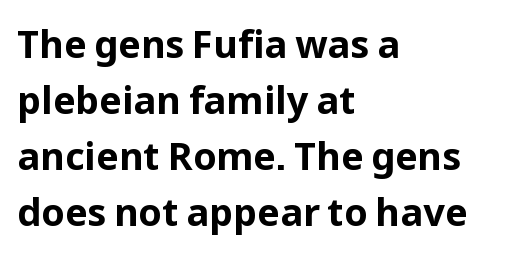
The rows are spaced the way most documents space them. If you drew a line through each stem, it would be perfectly vertical. Nothing unusual about the tracking: characters are spaced as the font intends. Is this a fixed-width face? No — the glyphs have proportional, varying widths.
